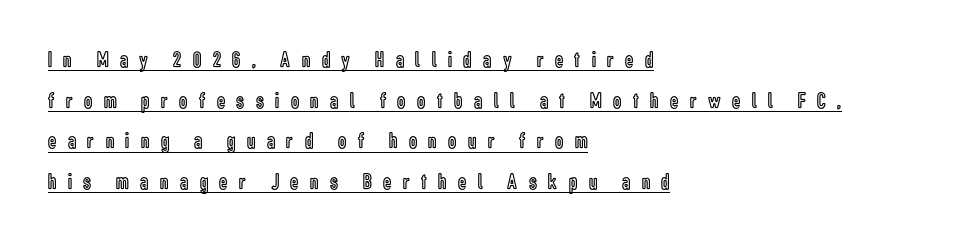
Q: Is the text italic (slanted)? A: No, it is upright.
Q: Is the text underlined? A: Yes.
Q: How is the paragraph aligned? A: Left-aligned.
Q: Is the spacing between letters normal or unusually wide? A: Unusually wide.
